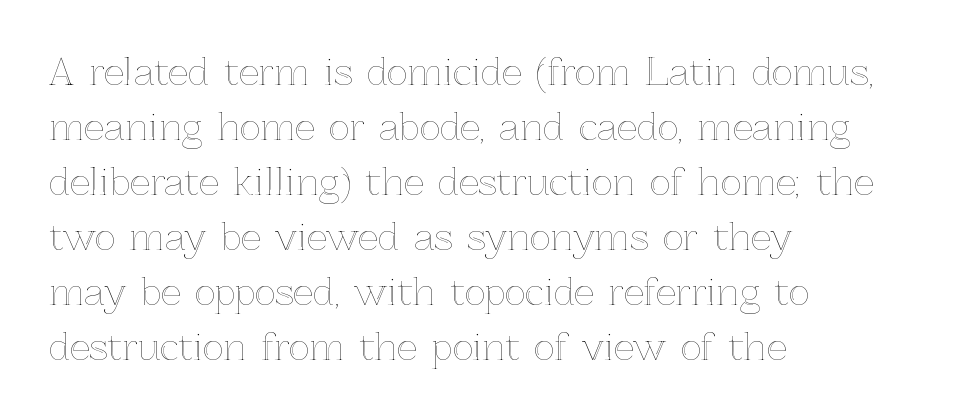
{"italic": "no", "width": "normal", "x_height": "medium", "monospaced": "no", "underline": "no", "align": "left", "line_spacing": "normal", "line_spacing_ratio": 1.53, "letter_spacing": "normal", "letter_spacing_em": 0.0, "glyph_px": 36}
